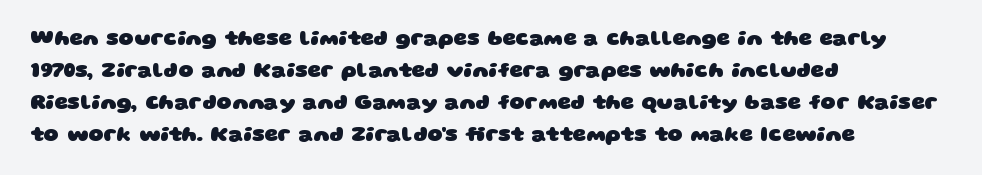
{"bold": "yes", "underline": "no", "align": "left", "line_spacing": "normal", "line_spacing_ratio": 1.52, "letter_spacing": "normal", "letter_spacing_em": 0.0, "glyph_px": 21}
